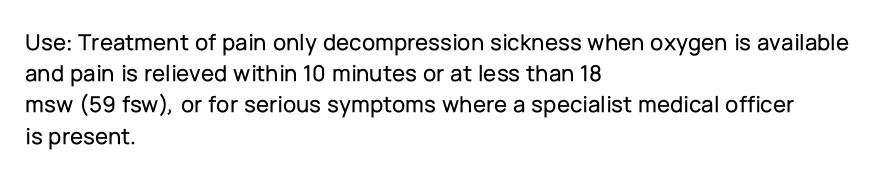
Q: Is the text italic (slanted)? A: No, it is upright.
Q: Is the text underlined? A: No.
Q: How is the paragraph aligned? A: Left-aligned.
Q: Is the spacing between letters normal or unusually wide? A: Normal.
Q: Is the spacing between lines tight, normal or loose? A: Normal.
